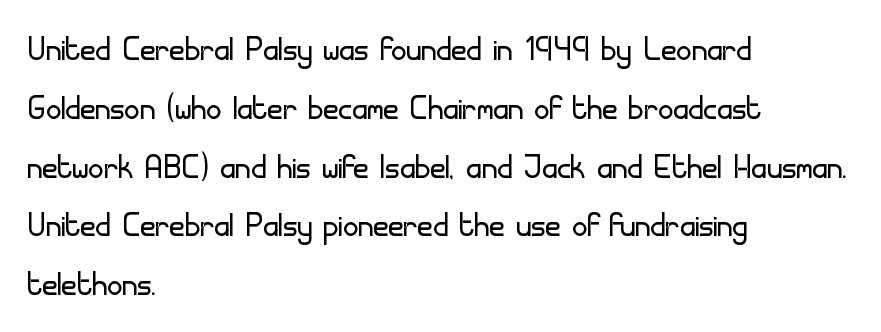
Unmarked baselines from the first word to the last. A student would call this left alignment; a typographer would say flush left, rag right. Observe the ordinary spacing: letters are neighbours, not strangers. Note: no serifs on the glyphs. These lines are rendered in a variable-pitch font. Reading down the column, the eye jumps a familiar distance to each next line.
